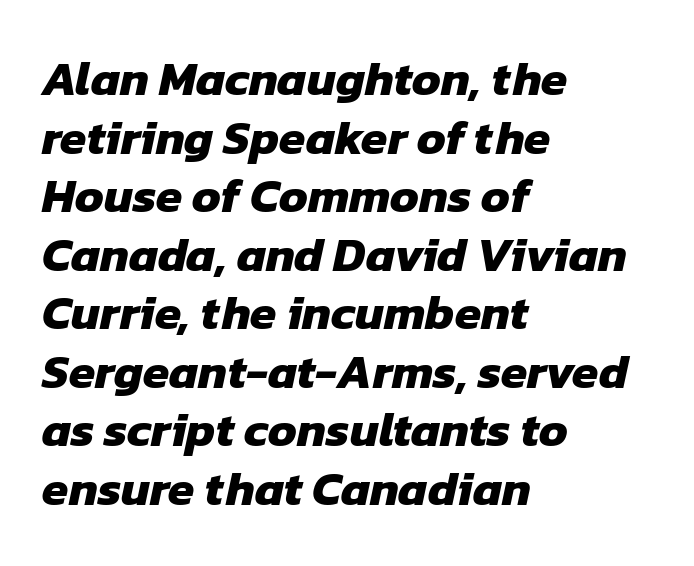
{"serif": "no", "bold": "yes", "weight": "heavy", "width": "normal", "stroke_contrast": "low", "x_height": "medium", "monospaced": "no", "underline": "no", "align": "left", "line_spacing_ratio": 1.22, "letter_spacing": "normal", "letter_spacing_em": 0.0, "glyph_px": 48}
